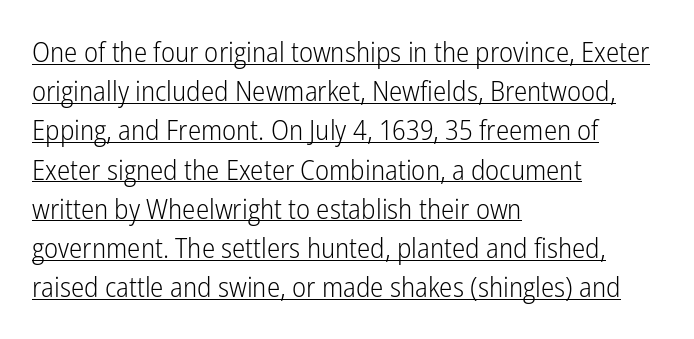
Q: Is the text bold? A: No.
Q: Is the text italic (slanted)? A: No, it is upright.
Q: Is the typeface a serif or a sans-serif typeface? A: Sans-serif.
Q: Is the text underlined? A: Yes.
Q: How is the paragraph aligned? A: Left-aligned.
Q: Is the spacing between letters normal or unusually wide? A: Normal.
Q: Is the spacing between lines tight, normal or loose? A: Normal.
Q: Width (condensed, normal, or wide)? A: Condensed.
Q: Stroke contrast? A: Low.
Q: x-height? A: Medium.
Q: Monospaced? A: No.
